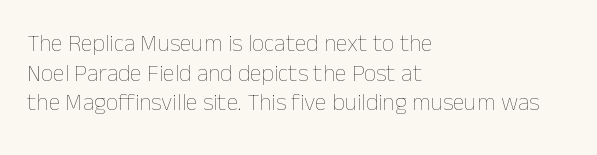
The image shows 24 px text type, upright; set left-aligned, line spacing 1.23x, normal letter spacing, not underlined.
